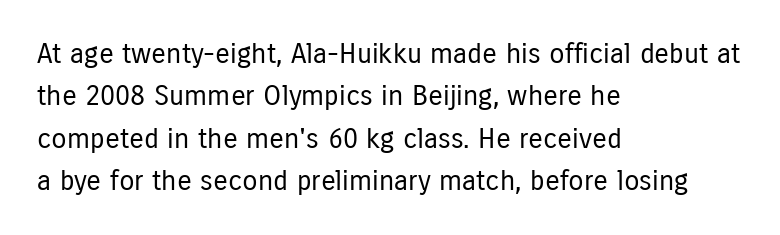
Here the designer chose a conventional face with non-uniform glyph widths. Honestly, the row spacing looks completely unremarkable. The characters are drawn with everyday or finer stroke widths. Classification — sans serif. Designer's note — italics off, roman on.
